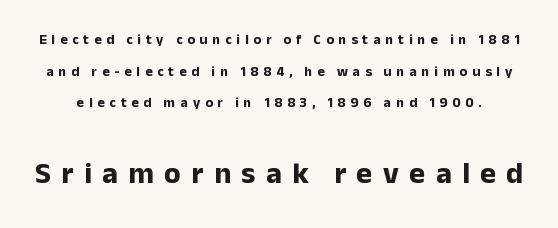
{"serif": "no", "italic": "no", "bold": "yes", "weight": "bold", "width": "normal", "stroke_contrast": "low", "x_height": "medium", "monospaced": "no", "underline": "no", "line_spacing": "loose", "line_spacing_ratio": 2.26, "letter_spacing": "wide", "letter_spacing_em": 0.35, "larger_block": "second", "size_ratio": 2.14, "glyph_px": 30}
